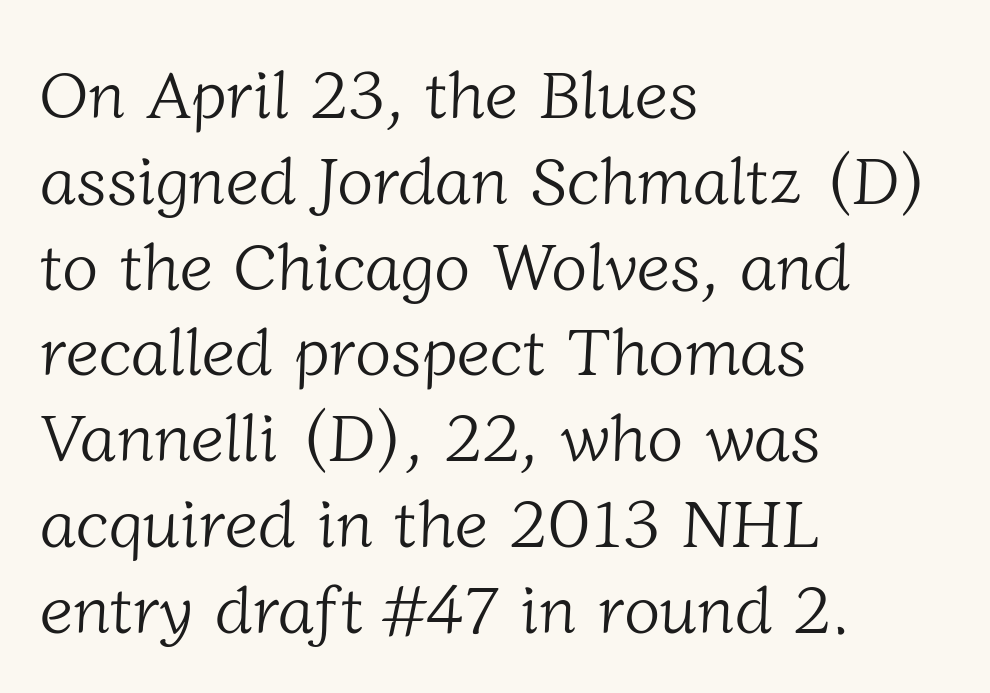
No extra ink here — the face is not bold. Examine the stroke ends and you'll spot serifs. Successive baselines arrive at the customary interval. The letters sit at their default tracking, neither squeezed nor spread. Any mark beneath the type? The region is blank.
